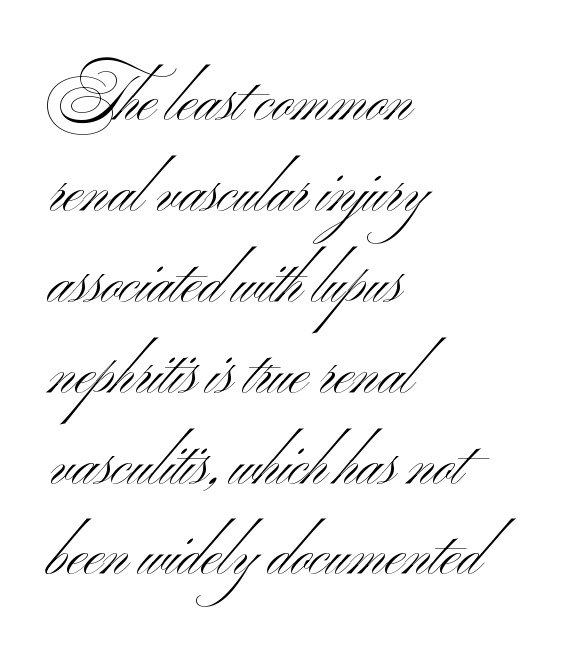
No heavy texture on the line: the type isn't bold. The lines are quadded left. Baseline-to-baseline distance is the conventional proportion of letter height.
